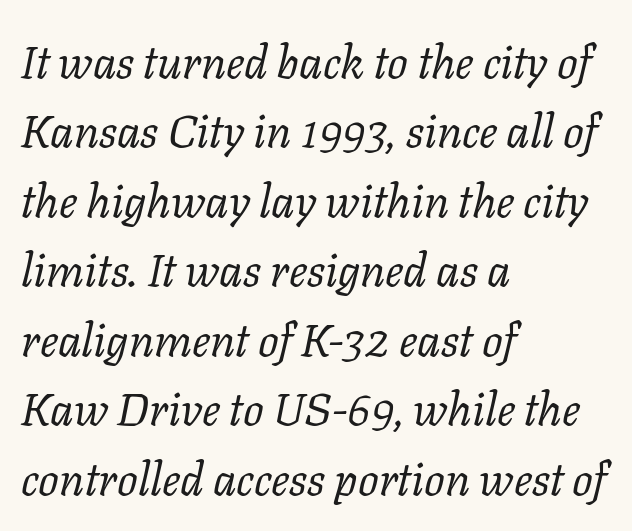
Q: Is the text bold? A: No.
Q: Is the text italic (slanted)? A: Yes, it leans right by about 11 degrees.
Q: Is the typeface a serif or a sans-serif typeface? A: Serif.
Q: Is the text underlined? A: No.
Q: How is the paragraph aligned? A: Left-aligned.
Q: Is the spacing between letters normal or unusually wide? A: Normal.
Q: Is the spacing between lines tight, normal or loose? A: Normal.
Q: Width (condensed, normal, or wide)? A: Normal.
Q: Stroke contrast? A: Low.
Q: x-height? A: Medium.
Q: Monospaced? A: No.
